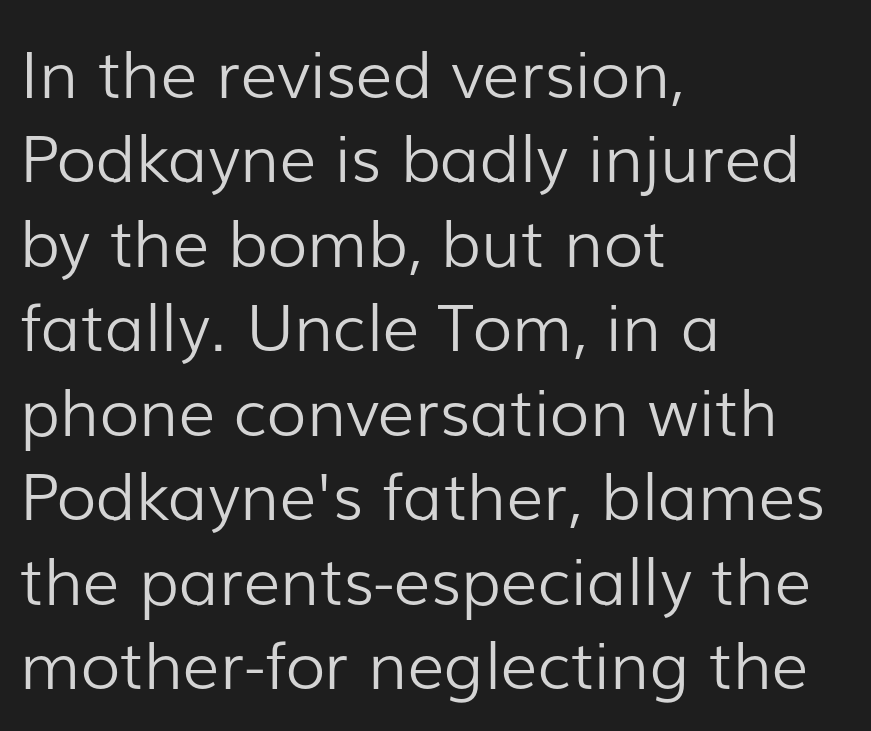
A typesetter would call this leading conventional body-copy spacing. Unbolded letterforms with no extra heft. The face used here is rendered with its standard letterfit. Do the characters align in a grid? No, the font is proportional. Does the type have serifs? No, each stem ends abruptly.
